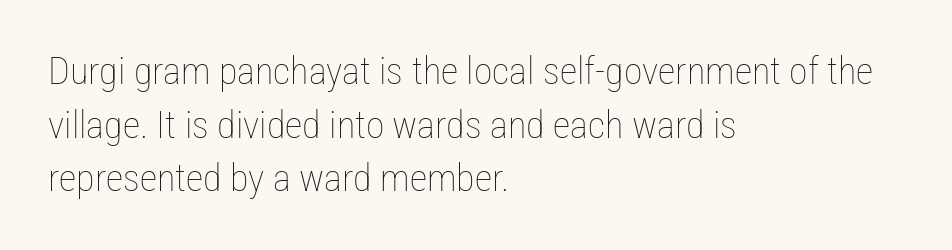
The passage shown stacks its lines at a standard gap. The line texture is even and compact thanks to regular tracking. The letters stand straight up with perfectly vertical stems. Alignment: flush left.
